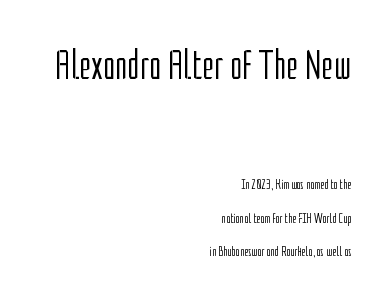
The image shows 42 px light, condensed sans-serif type, upright; set right-aligned, loose line spacing (2.41x), normal letter spacing, not underlined; the first (top) block is 3.0x larger; low stroke contrast and a medium x-height.
